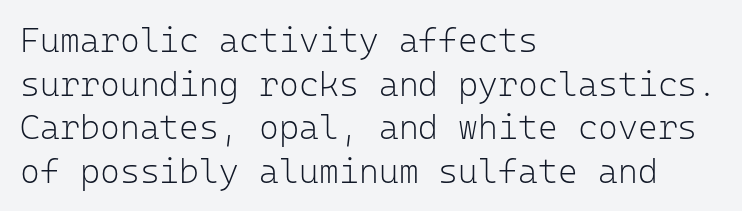
Q: Is the text bold? A: No.
Q: Is the text italic (slanted)? A: No, it is upright.
Q: Is the typeface a serif or a sans-serif typeface? A: Sans-serif.
Q: Is the text underlined? A: No.
Q: How is the paragraph aligned? A: Left-aligned.
Q: Is the spacing between letters normal or unusually wide? A: Normal.
Q: Is the spacing between lines tight, normal or loose? A: Normal.
Q: Width (condensed, normal, or wide)? A: Normal.
Q: Stroke contrast? A: Low.
Q: x-height? A: Medium.
Q: Monospaced? A: Yes.
